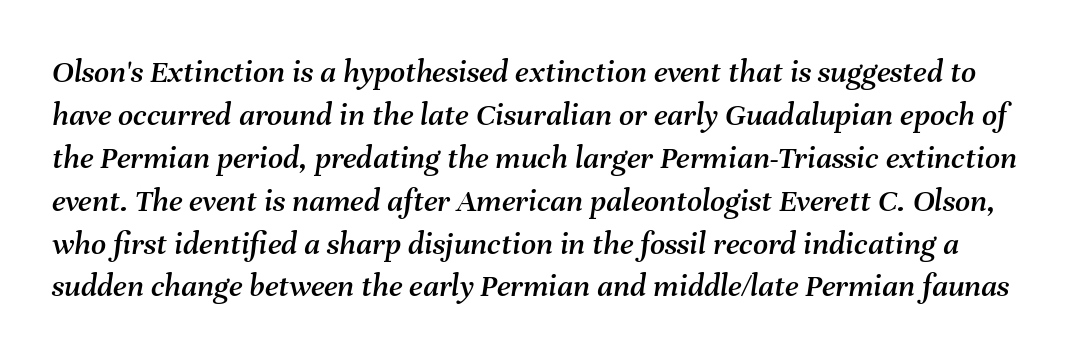
The image shows 33 px text type, italic (leaning right); set normal line spacing (1.3x), normal letter spacing, not underlined; medium stroke contrast and a medium x-height.
